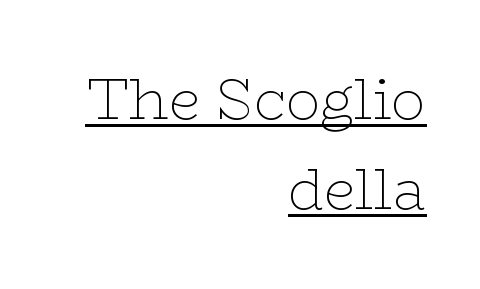
{"serif": "yes", "italic": "no", "bold": "no", "weight": "thin", "width": "wide", "stroke_contrast": "low", "x_height": "medium", "monospaced": "no", "underline": "yes", "align": "right", "line_spacing": "normal", "line_spacing_ratio": 1.58, "letter_spacing": "normal", "letter_spacing_em": 0.0, "glyph_px": 57}
